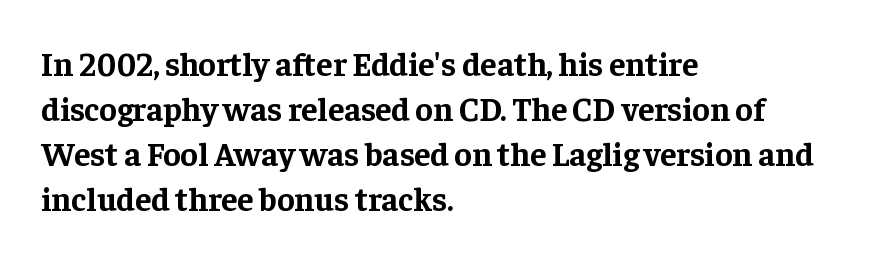
{"serif": "yes", "italic": "no", "bold": "yes", "weight": "bold", "width": "normal", "stroke_contrast": "low", "x_height": "medium", "monospaced": "no", "underline": "no", "align": "left", "line_spacing": "normal", "line_spacing_ratio": 1.36, "letter_spacing": "normal", "letter_spacing_em": 0.0, "glyph_px": 33}
